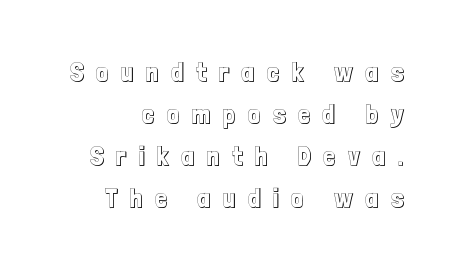
Quick note: interline space is typical. Words float on clear page, feet unadorned. Substantial extra tracking has been applied to these lines. This is roman type, the default non-slanted kind.
